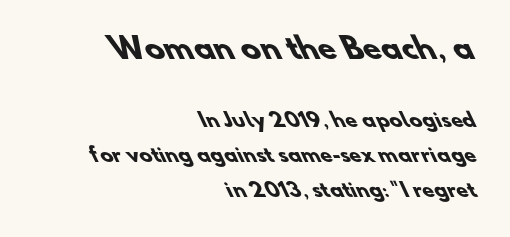
Leftover space on each line is placed entirely before the opening word. The letters are bold, with thick, heavy strokes. No feet cap the strokes, marking this as sans-serif type. Here the glyphs are tracked normally, forming tight word shapes. A typesetter would call this proportional, since set widths differ per character. You get the large type first, then a drop to smaller type.
